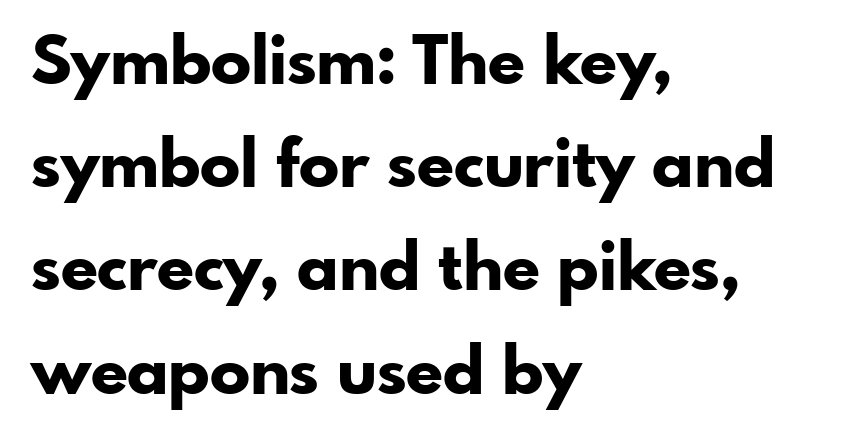
The image shows 67 px bold sans-serif type, upright; set left-aligned, normal line spacing (1.54x), normal letter spacing, not underlined; low stroke contrast and a small x-height.
